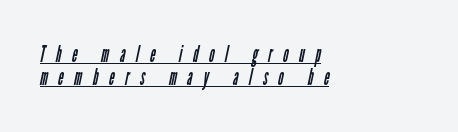
Is there an underline? Yes — a line sits under the letters. How are the letters spaced? Widely, with obvious added tracking. Which margin do the lines hug? The left one — the right edge is uneven. Caption: face not bold, strokes unweighted. Closely set lines give the paragraph a compact silhouette.
